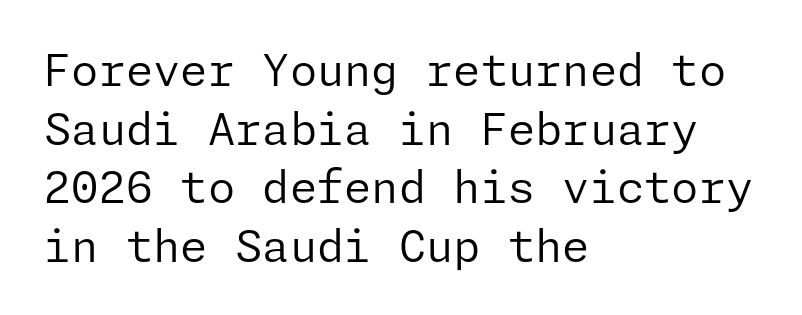
{"serif": "no", "italic": "no", "bold": "no", "weight": "regular", "width": "normal", "stroke_contrast": "low", "x_height": "medium", "underline": "no", "align": "left", "line_spacing": "normal", "line_spacing_ratio": 1.33, "letter_spacing": "normal", "letter_spacing_em": 0.0, "glyph_px": 44}
